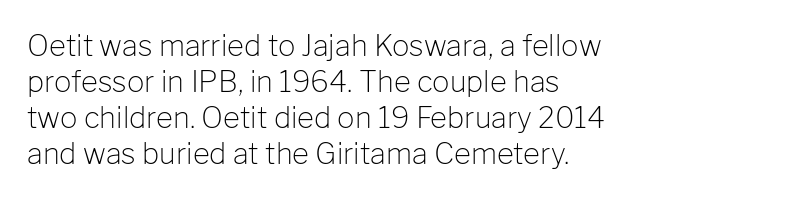
{"serif": "no", "italic": "no", "bold": "no", "weight": "light", "width": "normal", "stroke_contrast": "low", "x_height": "medium", "monospaced": "no", "underline": "no", "align": "left", "line_spacing_ratio": 1.24, "letter_spacing": "normal", "letter_spacing_em": 0.0, "glyph_px": 29}
